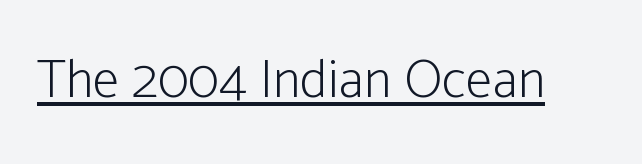
{"serif": "no", "italic": "no", "bold": "no", "weight": "light", "width": "condensed", "stroke_contrast": "low", "x_height": "medium", "monospaced": "no", "underline": "yes", "letter_spacing": "normal", "letter_spacing_em": 0.0, "glyph_px": 54}
